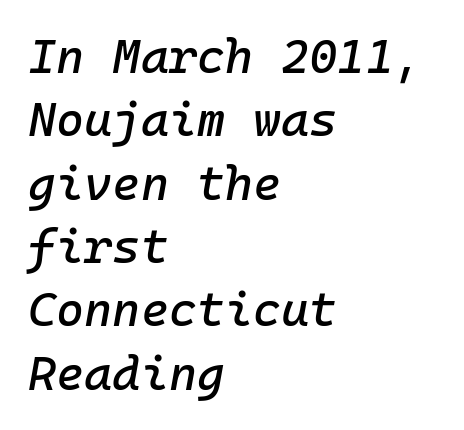
Q: Is the text italic (slanted)? A: Yes, it leans right by about 10 degrees.
Q: Is the text underlined? A: No.
Q: How is the paragraph aligned? A: Left-aligned.
Q: Is the spacing between letters normal or unusually wide? A: Normal.
Q: Is the spacing between lines tight, normal or loose? A: Normal.
Q: Width (condensed, normal, or wide)? A: Normal.
Q: Stroke contrast? A: Low.
Q: x-height? A: Medium.
Q: Monospaced? A: Yes.
